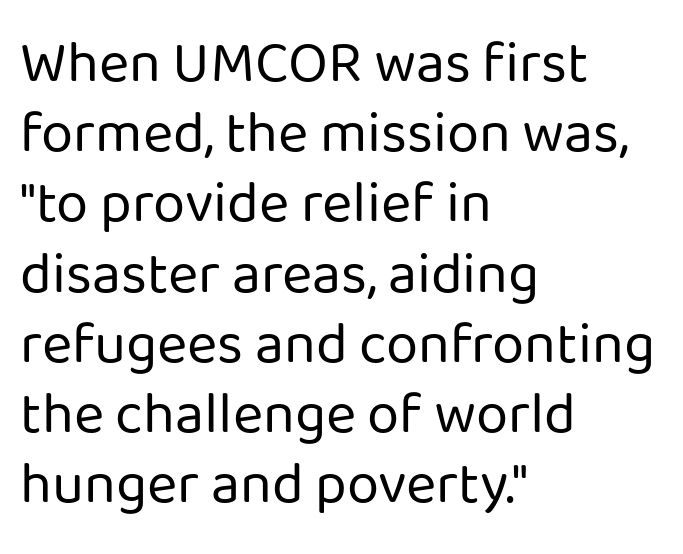
The letters advance in unequal steps, a hallmark of proportional type. The font's upright variant was chosen for this text. Does the copy run flush right? No — it runs flush left. This rendering employs a face without finishing strokes, i.e., a sans-serif. Nothing unusual about the tracking: characters are spaced as the font intends. Lines of text with bare space underneath.
